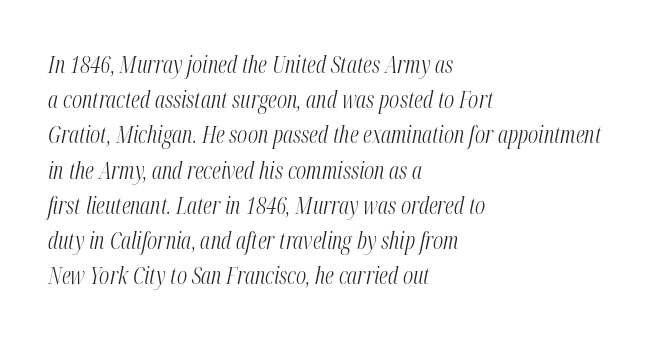
The image shows 23 px text type, italic (leaning right); set left-aligned, normal line spacing (1.53x), normal letter spacing, not underlined.
